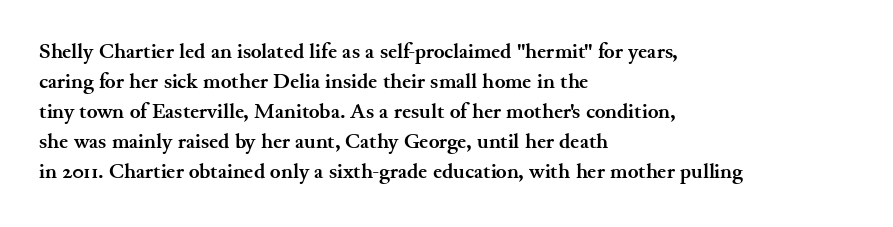
Italic: no, the glyphs are upright roman. Standard letterfit; no display-style spreading of the glyphs. Glance below the letters and you will spot only blank space. Its strokes are broad and dark, the hallmark of bold type.
